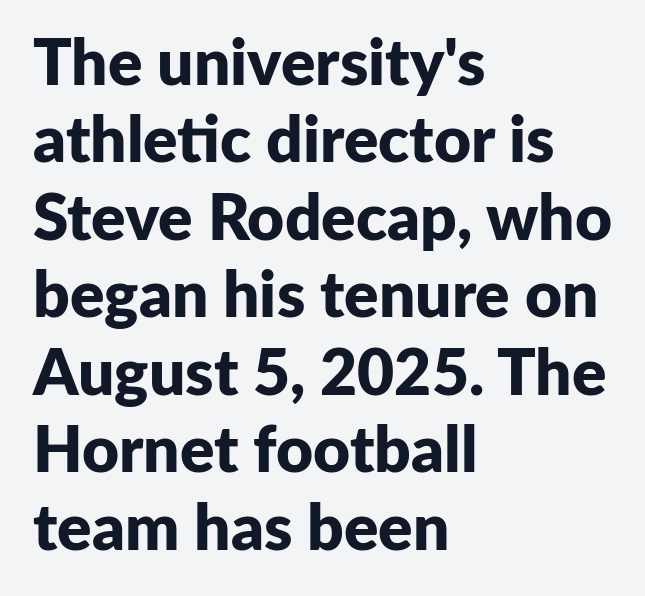
{"serif": "no", "italic": "no", "bold": "yes", "weight": "bold", "width": "normal", "stroke_contrast": "low", "x_height": "medium", "monospaced": "no", "underline": "no", "align": "left", "line_spacing_ratio": 1.21, "letter_spacing": "normal", "letter_spacing_em": 0.0, "glyph_px": 64}
